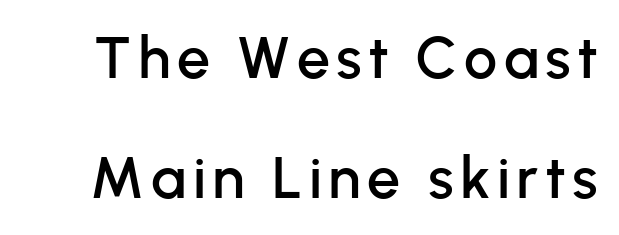
The image shows 59 px sans-serif type, upright; set loose line spacing (2.04x), not underlined; low stroke contrast and a medium x-height.
